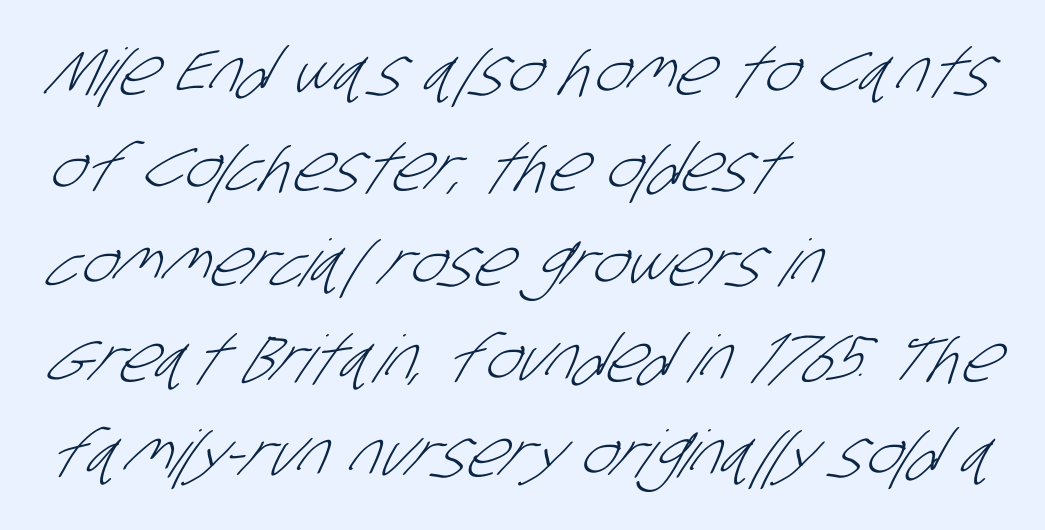
Q: Is the text bold? A: No.
Q: Is the typeface a serif or a sans-serif typeface? A: Sans-serif.
Q: Is the text underlined? A: No.
Q: How is the paragraph aligned? A: Left-aligned.
Q: Is the spacing between letters normal or unusually wide? A: Normal.
Q: Is the spacing between lines tight, normal or loose? A: Normal.
Q: Width (condensed, normal, or wide)? A: Condensed.
Q: Stroke contrast? A: Low.
Q: x-height? A: Large.
Q: Monospaced? A: No.
